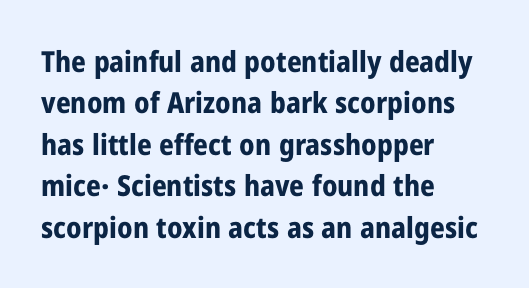
{"serif": "no", "italic": "no", "bold": "yes", "weight": "bold", "width": "condensed", "stroke_contrast": "low", "x_height": "medium", "monospaced": "no", "underline": "no", "align": "left", "line_spacing": "normal", "line_spacing_ratio": 1.43, "letter_spacing": "normal", "letter_spacing_em": 0.0, "glyph_px": 29}
